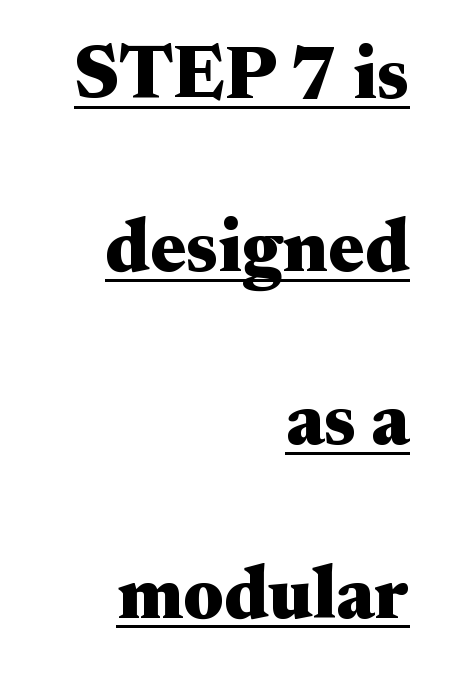
Q: Is the text bold? A: Yes.
Q: Is the text italic (slanted)? A: No, it is upright.
Q: Is the typeface a serif or a sans-serif typeface? A: Serif.
Q: Is the text underlined? A: Yes.
Q: How is the paragraph aligned? A: Right-aligned.
Q: Is the spacing between letters normal or unusually wide? A: Normal.
Q: Is the spacing between lines tight, normal or loose? A: Loose.
Q: Width (condensed, normal, or wide)? A: Wide.
Q: Stroke contrast? A: Medium.
Q: x-height? A: Small.
Q: Monospaced? A: No.
